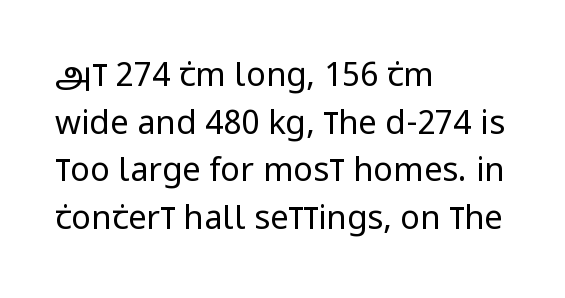
The image shows 33 px regular-weight, condensed sans-serif type, upright; set left-aligned, normal line spacing (1.44x), normal letter spacing, not underlined; low stroke contrast and a large x-height.
